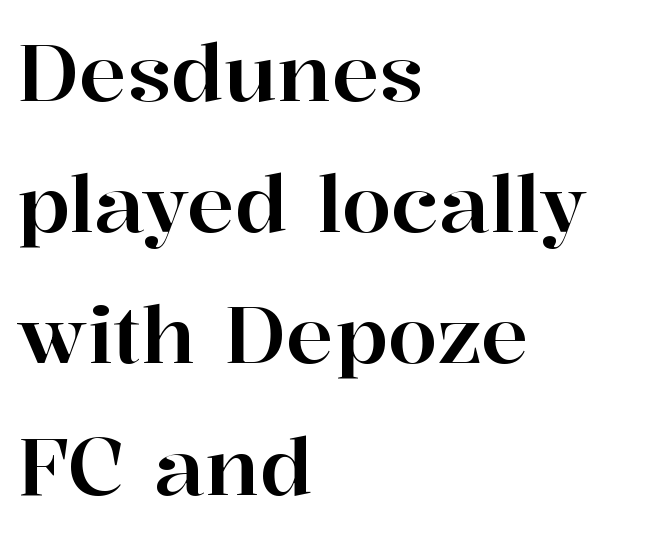
{"serif": "yes", "italic": "no", "width": "normal", "stroke_contrast": "high", "x_height": "medium", "monospaced": "no", "underline": "no", "align": "left", "line_spacing": "normal", "line_spacing_ratio": 1.64, "letter_spacing": "normal", "letter_spacing_em": 0.0, "glyph_px": 80}
